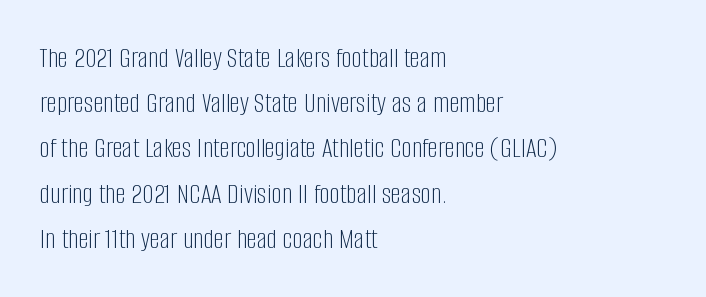
The image shows 29 px light, condensed sans-serif type, upright; set left-aligned, normal line spacing (1.56x), normal letter spacing, not underlined; low stroke contrast and a large x-height.
